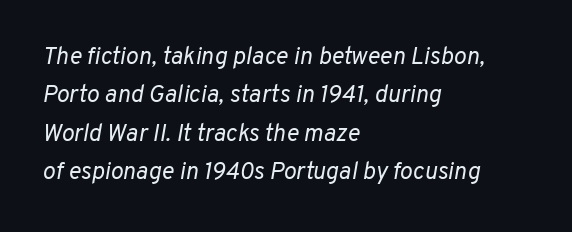
The image shows 24 px text type, italic (leaning right); set left-aligned, normal line spacing (1.6x), normal letter spacing, not underlined.
